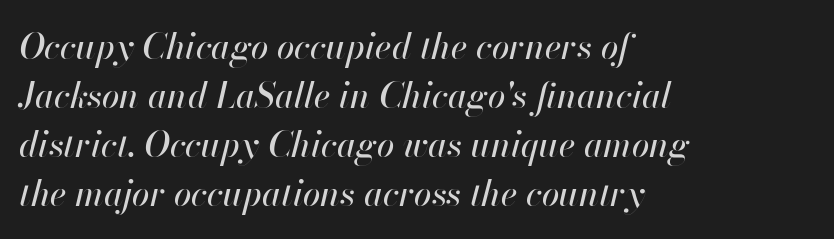
{"italic": "yes", "lean": "right", "slant_degrees": 13, "width": "normal", "stroke_contrast": "high", "x_height": "small", "monospaced": "no", "underline": "no", "align": "left", "line_spacing": "normal", "line_spacing_ratio": 1.4, "letter_spacing": "normal", "letter_spacing_em": 0.0, "glyph_px": 35}
